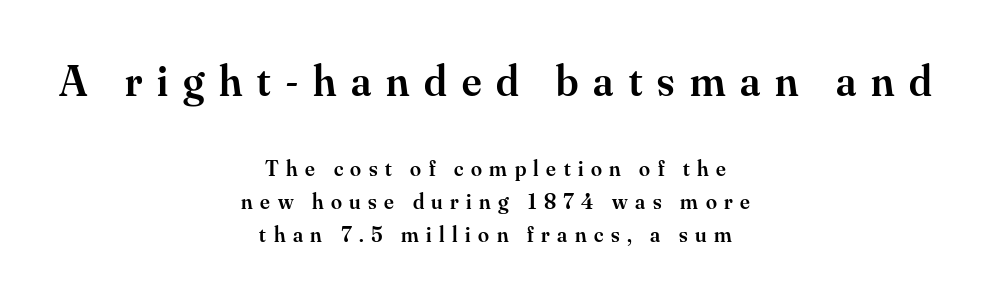
{"serif": "yes", "italic": "no", "bold": "semi", "weight": "semibold", "width": "normal", "stroke_contrast": "medium", "x_height": "small", "monospaced": "no", "underline": "no", "align": "center", "line_spacing": "normal", "line_spacing_ratio": 1.51, "letter_spacing": "wide", "letter_spacing_em": 0.34, "larger_block": "first", "size_ratio": 2.0, "glyph_px": 44}
